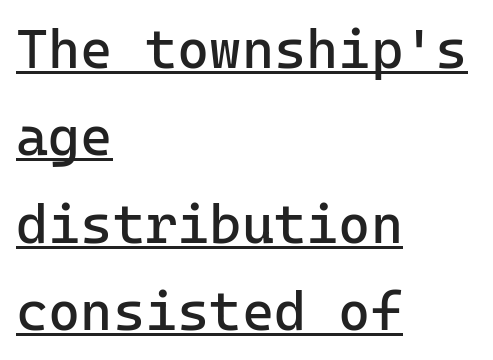
The image shows 55 px regular-weight sans-serif type, upright, monospaced; set left-aligned, normal line spacing (1.59x), normal letter spacing, underlined; low stroke contrast and a medium x-height.
